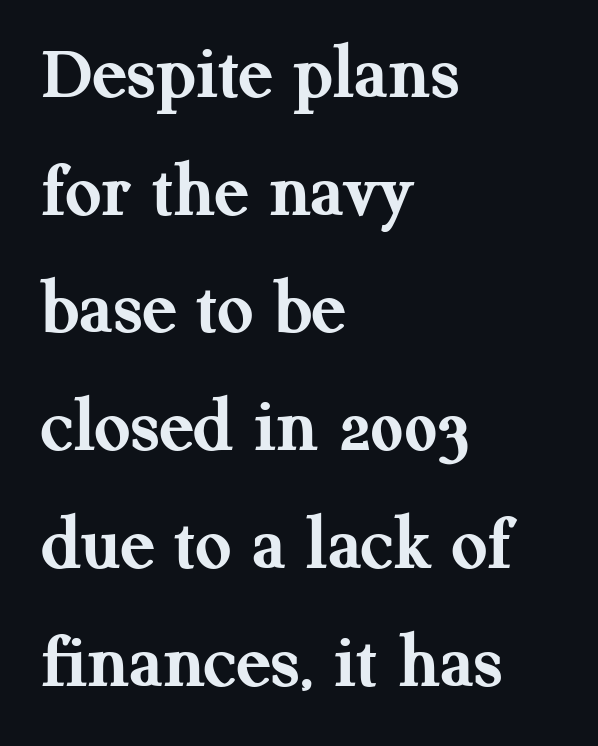
Honestly, the row spacing looks completely unremarkable. Letters rest on an invisible, unmarked baseline. Casual observation: everything's shoved over to the left. The type family on display is of the serif kind.
